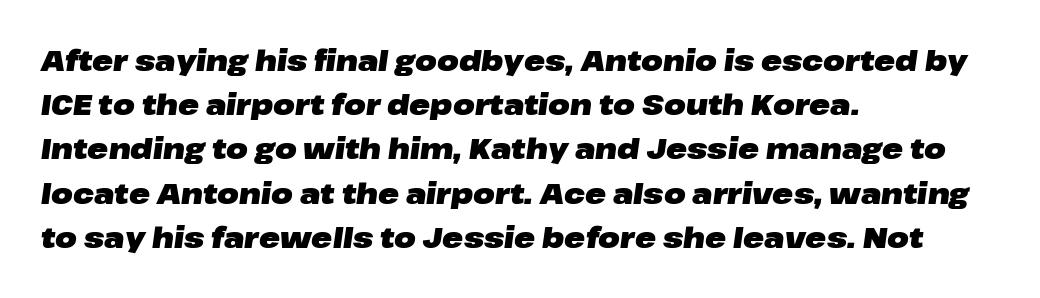
{"italic": "yes", "lean": "right", "slant_degrees": 8, "bold": "yes", "weight": "heavy", "width": "wide", "stroke_contrast": "low", "x_height": "medium", "monospaced": "no", "underline": "no", "align": "left", "line_spacing": "normal", "line_spacing_ratio": 1.58, "letter_spacing": "normal", "letter_spacing_em": 0.0, "glyph_px": 28}
